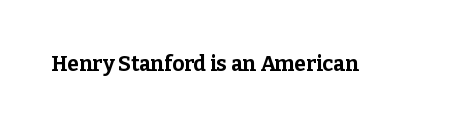
The letterforms sit shoulder to shoulder at normal distance. These lines were composed using upright roman letters. Check the space under the baseline: it is left empty. The sample has been set heavy, in full bold.
